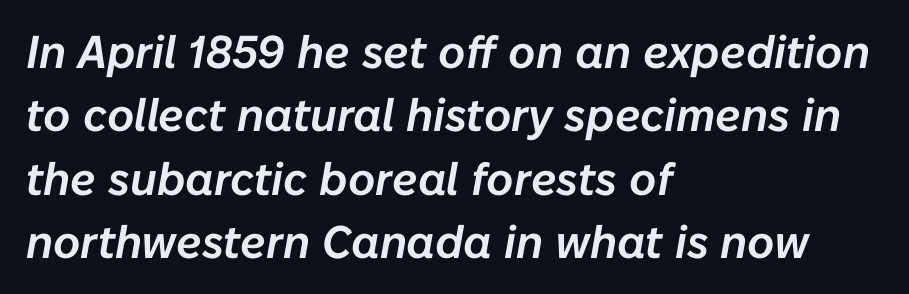
Designer's note — italics engaged. Leftover space on each line is placed entirely after the last word. The lines sit at an ordinary, default distance from one another. Standard letterfit; no display-style spreading of the glyphs. Has an underline been added? It has not.
